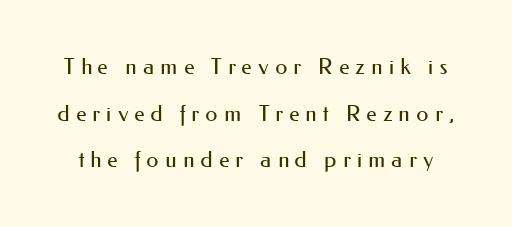
{"italic": "no", "bold": "no", "underline": "no", "line_spacing": "loose", "line_spacing_ratio": 2.12, "letter_spacing": "wide", "letter_spacing_em": 0.27, "glyph_px": 22}
